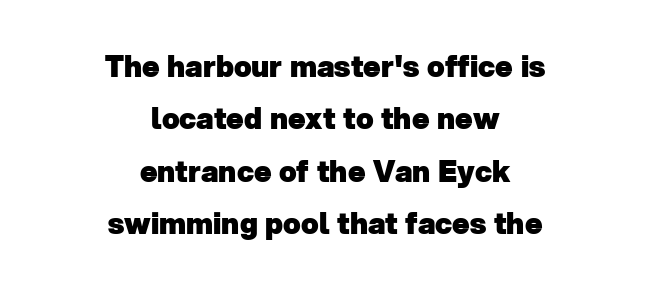
{"serif": "no", "bold": "yes", "weight": "heavy", "width": "normal", "stroke_contrast": "low", "x_height": "medium", "monospaced": "no", "underline": "no", "align": "center", "line_spacing_ratio": 1.81, "letter_spacing": "normal", "letter_spacing_em": 0.0, "glyph_px": 29}
